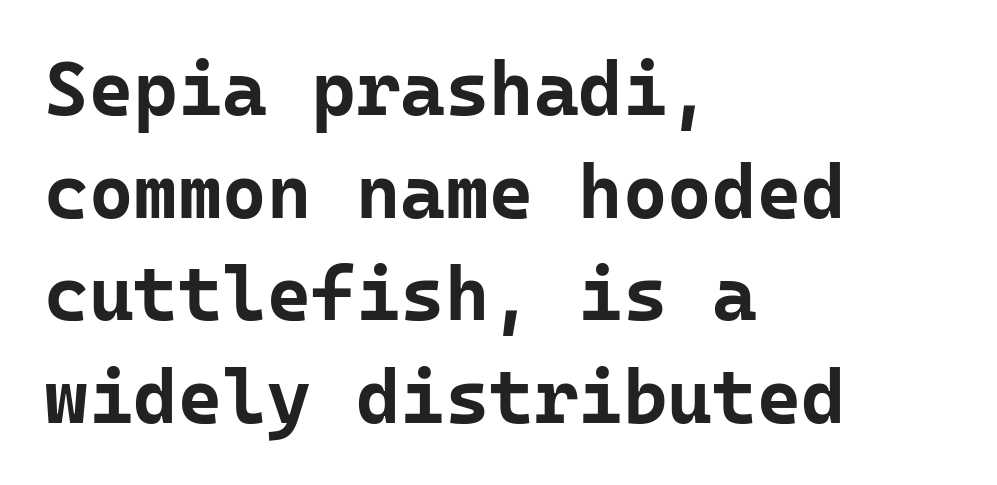
Q: Is the text bold? A: Yes.
Q: Is the text italic (slanted)? A: No, it is upright.
Q: Is the typeface a serif or a sans-serif typeface? A: Sans-serif.
Q: Is the text underlined? A: No.
Q: How is the paragraph aligned? A: Left-aligned.
Q: Is the spacing between letters normal or unusually wide? A: Normal.
Q: Is the spacing between lines tight, normal or loose? A: Normal.
Q: Width (condensed, normal, or wide)? A: Normal.
Q: Stroke contrast? A: Low.
Q: x-height? A: Medium.
Q: Monospaced? A: Yes.
